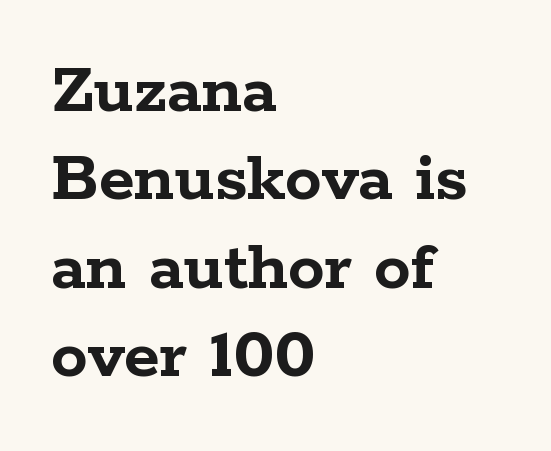
{"serif": "yes", "italic": "no", "bold": "yes", "weight": "semibold", "width": "wide", "stroke_contrast": "low", "x_height": "medium", "monospaced": "no", "underline": "no", "align": "left", "line_spacing_ratio": 1.21, "letter_spacing": "normal", "letter_spacing_em": 0.0, "glyph_px": 73}
